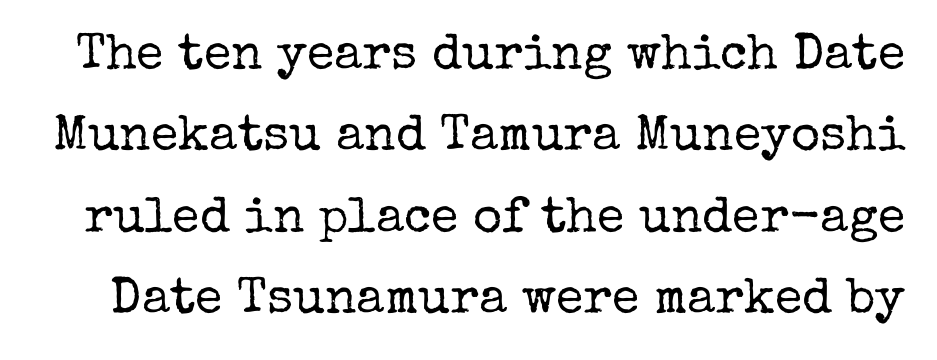
Q: Is the text bold? A: No.
Q: Is the text italic (slanted)? A: No, it is upright.
Q: Is the typeface a serif or a sans-serif typeface? A: Serif.
Q: Is the text underlined? A: No.
Q: Is the spacing between letters normal or unusually wide? A: Normal.
Q: Is the spacing between lines tight, normal or loose? A: Normal.
Q: Width (condensed, normal, or wide)? A: Normal.
Q: Stroke contrast? A: Low.
Q: x-height? A: Medium.
Q: Monospaced? A: No.
